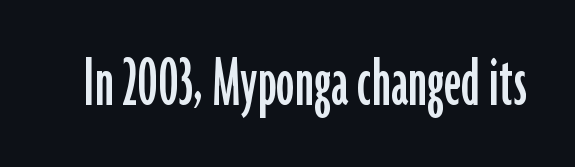
The characters display no serif detailing; their extremities are plain. Tracking here is standard; glyphs follow each other at the usual distance. The letters stand upright; this is a roman face. Looks like regular typesetting: each glyph gets only the width it needs.
